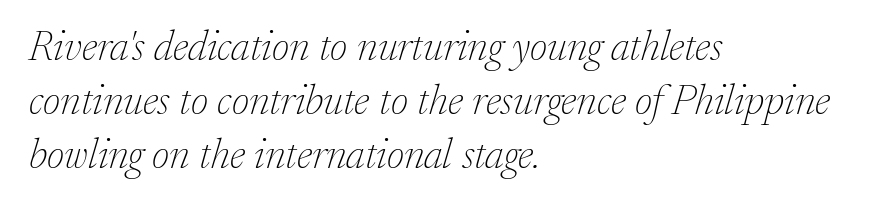
Varying glyph widths throughout — classic text-font behaviour. Leftover space on each line is placed entirely after the last word. The line texture is even and compact thanks to regular tracking. Bold? No — there's no thickening of the strokes. You can tell it's italic because the verticals aren't actually vertical.
